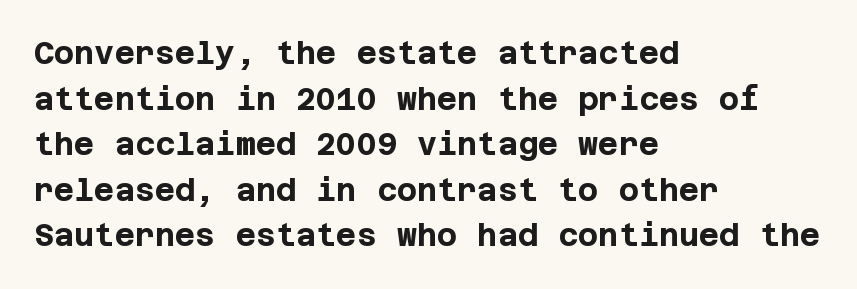
The image shows 31 px bold sans-serif type, upright; set left-aligned, normal line spacing (1.47x), normal letter spacing, not underlined; low stroke contrast and a large x-height.
